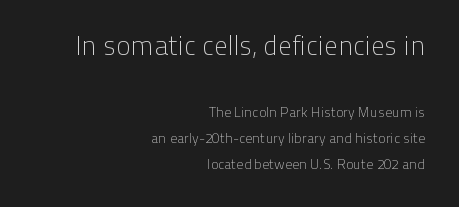
{"italic": "no", "bold": "no", "underline": "no", "align": "right", "line_spacing_ratio": 1.86, "letter_spacing": "normal", "letter_spacing_em": 0.0, "larger_block": "first", "size_ratio": 1.93, "glyph_px": 27}
